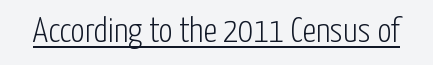
The image shows 35 px light, condensed sans-serif type, upright; set normal letter spacing, underlined; low stroke contrast and a medium x-height.
